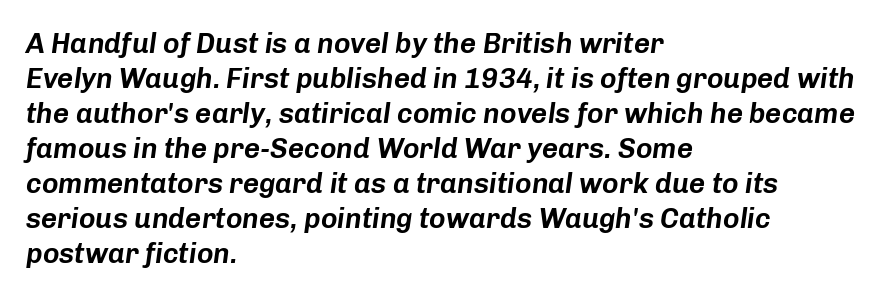
Q: Is the text italic (slanted)? A: Yes, it leans right by about 8 degrees.
Q: Is the text underlined? A: No.
Q: How is the paragraph aligned? A: Left-aligned.
Q: Is the spacing between letters normal or unusually wide? A: Normal.
Q: Is the spacing between lines tight, normal or loose? A: Normal.
Q: Width (condensed, normal, or wide)? A: Normal.
Q: Stroke contrast? A: Low.
Q: x-height? A: Medium.
Q: Monospaced? A: No.
